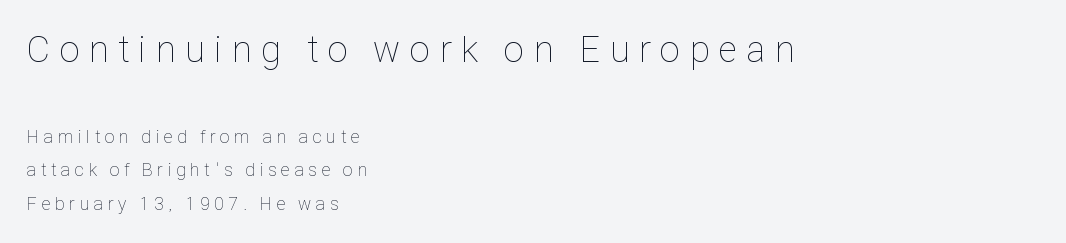
The image shows 37 px thin, condensed type, upright; set left-aligned, line spacing 1.87x, unusually wide letter spacing (+0.27 em), not underlined; the first (top) block is 2.06x larger; low stroke contrast and a medium x-height.
